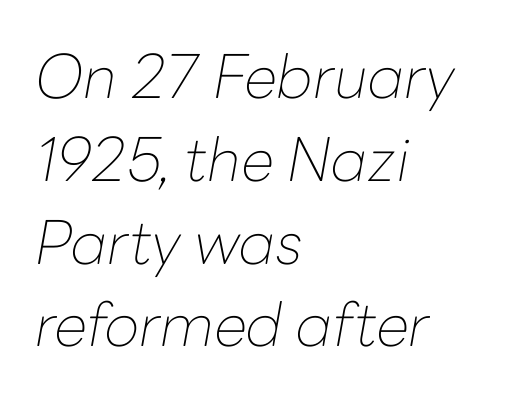
The image shows 60 px thin type, italic (leaning right); set left-aligned, normal line spacing (1.38x), normal letter spacing, not underlined; low stroke contrast and a medium x-height.
